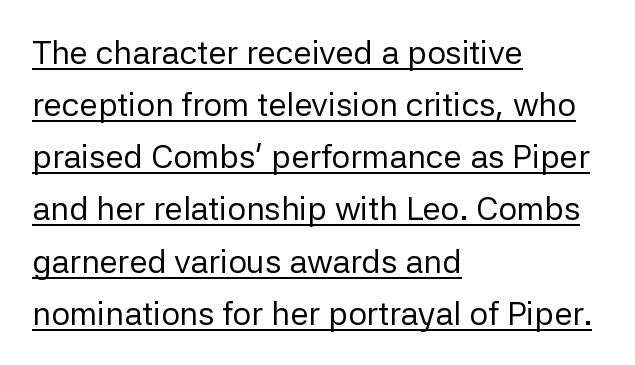
Q: Is the text bold? A: No.
Q: Is the text italic (slanted)? A: No, it is upright.
Q: Is the typeface a serif or a sans-serif typeface? A: Sans-serif.
Q: Is the text underlined? A: Yes.
Q: How is the paragraph aligned? A: Left-aligned.
Q: Is the spacing between letters normal or unusually wide? A: Normal.
Q: Is the spacing between lines tight, normal or loose? A: Normal.
Q: Width (condensed, normal, or wide)? A: Normal.
Q: Stroke contrast? A: Low.
Q: x-height? A: Medium.
Q: Monospaced? A: No.
